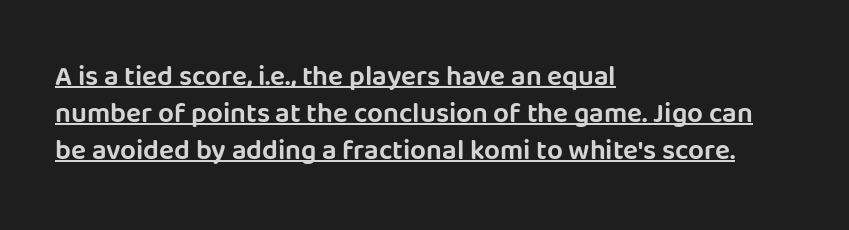
The image shows 28 px sans-serif type, upright; set left-aligned, normal line spacing (1.32x), normal letter spacing, underlined; low stroke contrast and a large x-height.
